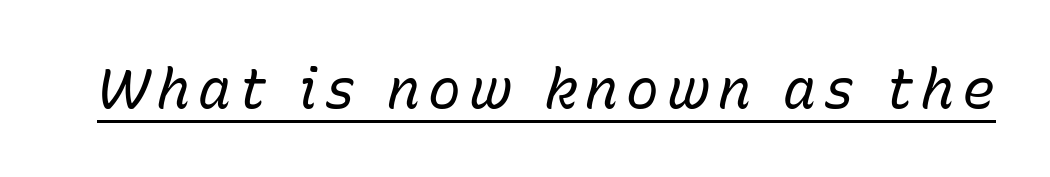
The image shows 55 px regular-weight type, italic (leaning right); set underlined; low stroke contrast and a medium x-height.
